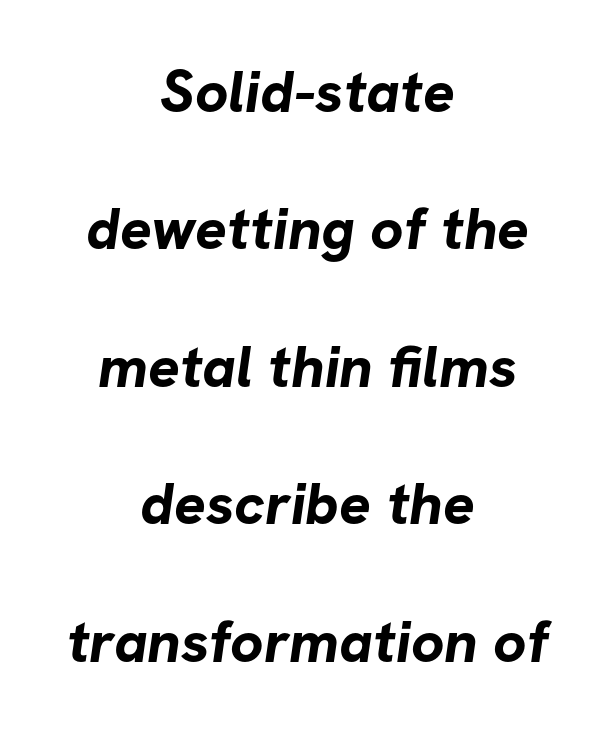
{"serif": "no", "bold": "yes", "weight": "bold", "width": "normal", "stroke_contrast": "low", "x_height": "medium", "monospaced": "no", "underline": "no", "align": "center", "line_spacing": "loose", "line_spacing_ratio": 2.33, "letter_spacing": "normal", "letter_spacing_em": 0.0, "glyph_px": 59}
